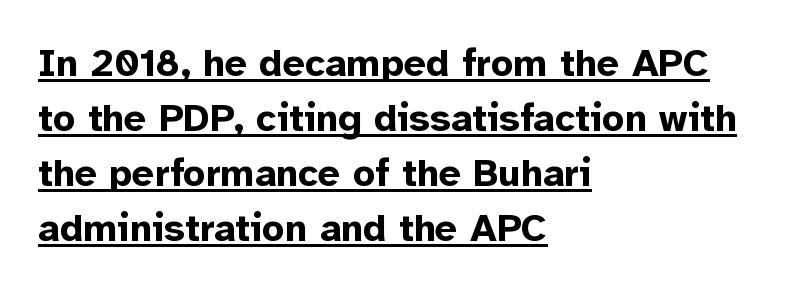
{"serif": "no", "italic": "no", "bold": "yes", "weight": "bold", "width": "normal", "stroke_contrast": "low", "x_height": "medium", "monospaced": "no", "underline": "yes", "align": "left", "line_spacing": "normal", "line_spacing_ratio": 1.41, "letter_spacing": "normal", "letter_spacing_em": 0.0, "glyph_px": 39}
